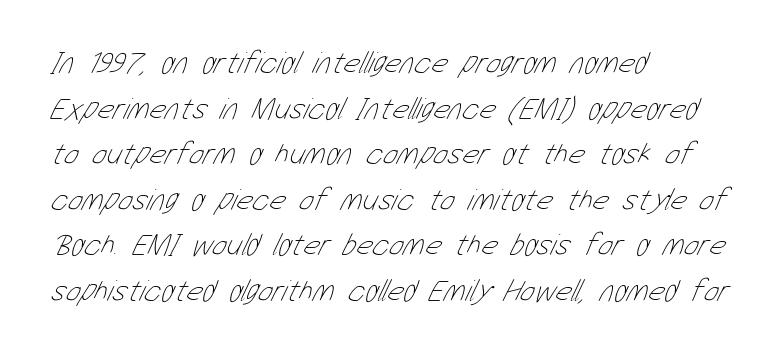
{"bold": "no", "weight": "thin", "width": "condensed", "stroke_contrast": "low", "x_height": "medium", "monospaced": "no", "underline": "no", "align": "left", "line_spacing": "normal", "line_spacing_ratio": 1.47, "letter_spacing": "normal", "letter_spacing_em": 0.0, "glyph_px": 31}
